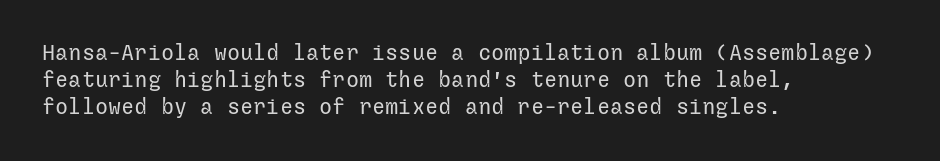
The image shows 22 px text type, upright; set left-aligned, line spacing 1.22x, normal letter spacing, not underlined.
